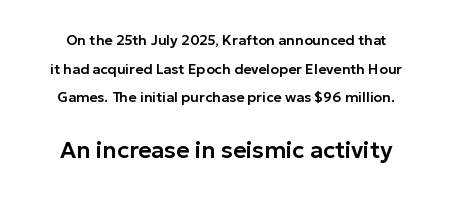
{"italic": "no", "underline": "no", "line_spacing": "loose", "line_spacing_ratio": 2.04, "letter_spacing": "normal", "letter_spacing_em": 0.0, "larger_block": "second", "size_ratio": 1.64, "glyph_px": 23}
